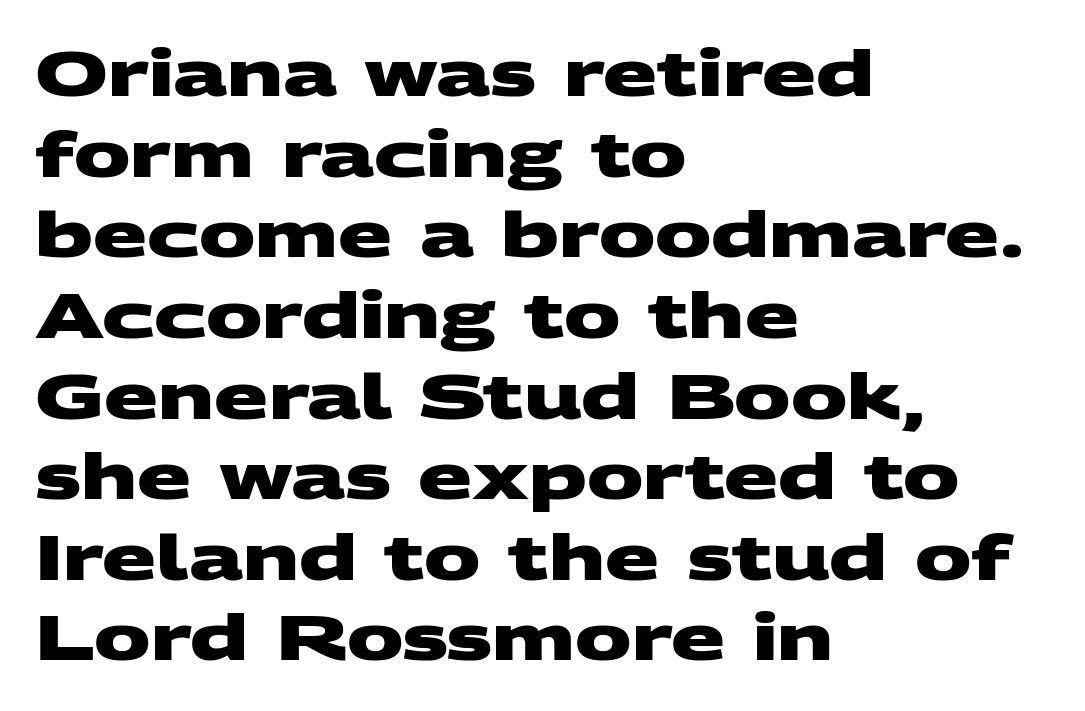
{"serif": "no", "bold": "yes", "weight": "heavy", "width": "wide", "stroke_contrast": "medium", "x_height": "large", "monospaced": "no", "underline": "no", "align": "left", "line_spacing": "normal", "line_spacing_ratio": 1.28, "letter_spacing": "normal", "letter_spacing_em": 0.0, "glyph_px": 63}
